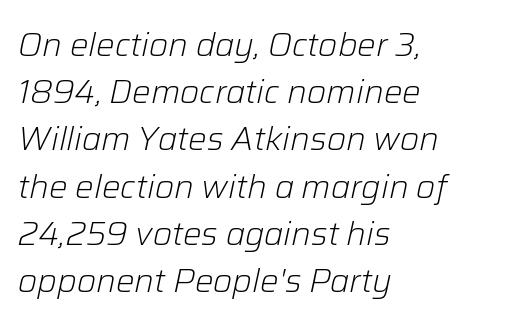
Q: Is the text bold? A: No.
Q: Is the text italic (slanted)? A: Yes, it leans right by about 12 degrees.
Q: Is the text underlined? A: No.
Q: How is the paragraph aligned? A: Left-aligned.
Q: Is the spacing between letters normal or unusually wide? A: Normal.
Q: Is the spacing between lines tight, normal or loose? A: Normal.
Q: Width (condensed, normal, or wide)? A: Normal.
Q: Stroke contrast? A: Low.
Q: x-height? A: Medium.
Q: Monospaced? A: No.
